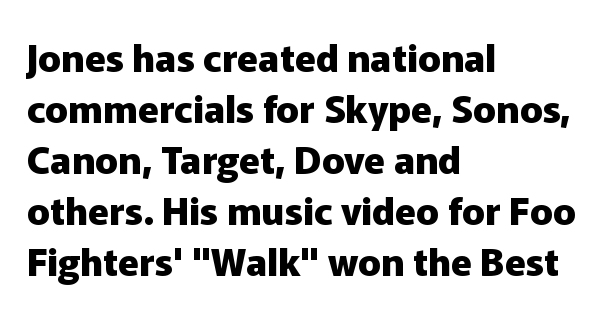
The rendering anchors every line to the left-hand side. I'd describe the lettering as bold — thick and assertive. This is sans-serif lettering, the kind often seen on screens and signage. The foot of each line stays bare and open. Each word holds together tightly as a unit, with standard inter-letter gaps.
